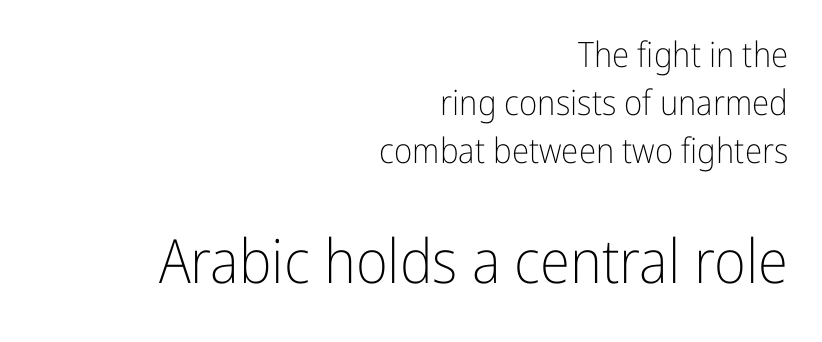
The composition opens small and finishes big. Nobody touched the tracking dial on this one. The passage is arranged like a letterhead date or caption credit — flush right. Weight: regular or lighter. Nope, not italic — everything's standing straight. The passage shown is typed in a proportional face where columns would drift.
